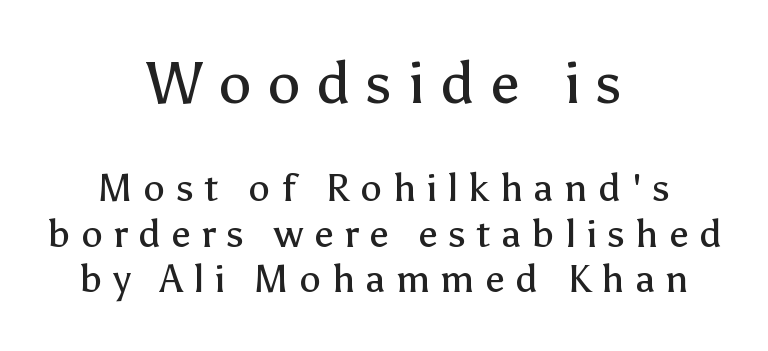
The image shows 59 px regular-weight sans-serif type, upright; set centered, line spacing 1.17x, unusually wide letter spacing (+0.27 em), not underlined; the first (top) block is 1.51x larger; low stroke contrast and a medium x-height.
